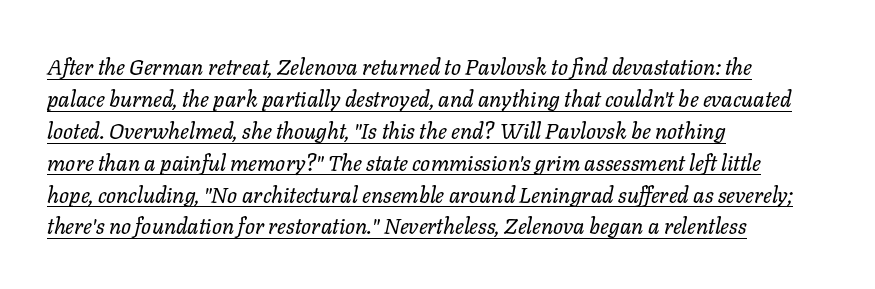
Q: Is the text bold? A: No.
Q: Is the text italic (slanted)? A: Yes, it leans right by about 11 degrees.
Q: Is the text underlined? A: Yes.
Q: How is the paragraph aligned? A: Left-aligned.
Q: Is the spacing between letters normal or unusually wide? A: Normal.
Q: Is the spacing between lines tight, normal or loose? A: Normal.
